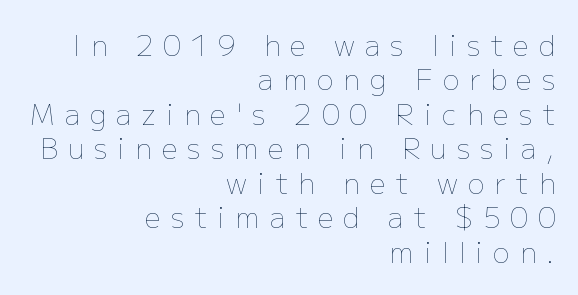
The image shows 28 px thin type, upright; set right-aligned, line spacing 1.23x, unusually wide letter spacing (+0.36 em), not underlined; low stroke contrast and a medium x-height.
